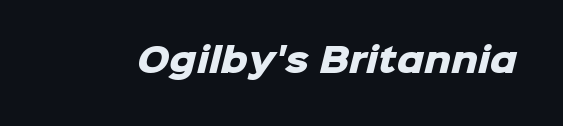
Think of a printed novel: that variable character pitch is what you see here. Set as a true bold cut, around the 700 mark. No extra tracking has been applied to these lines. Look at the bottom of the vertical strokes: they stop flat, with no serifs. Check under the words: just untouched page.
